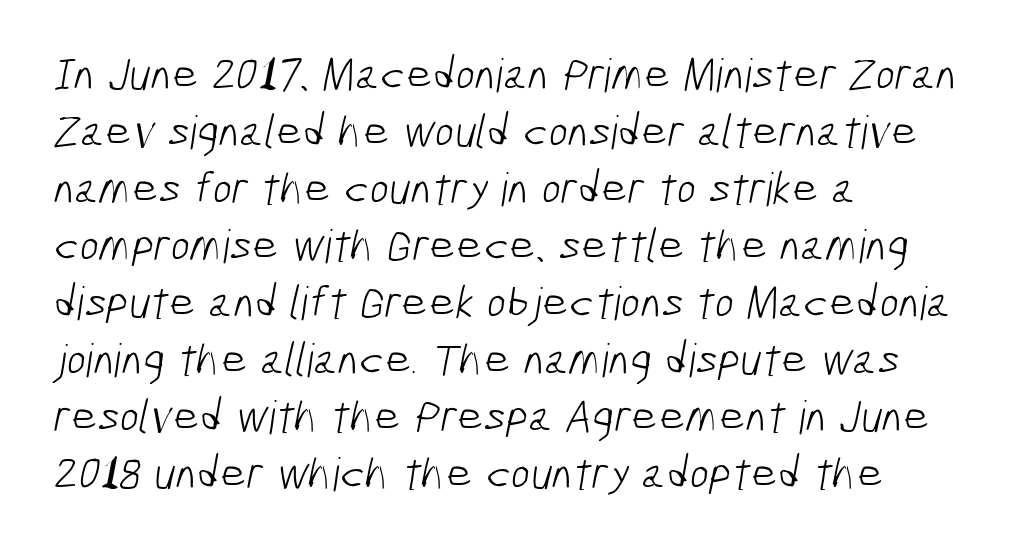
{"serif": "no", "bold": "no", "weight": "light", "width": "condensed", "stroke_contrast": "low", "x_height": "medium", "monospaced": "no", "underline": "no", "align": "left", "line_spacing_ratio": 1.24, "letter_spacing": "normal", "letter_spacing_em": 0.0, "glyph_px": 46}
